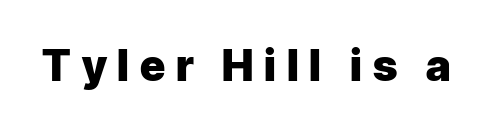
Character widths vary here, with narrow letters taking less room than wide ones. The face used here has the dense, thick strokes of a bold. Just letters on the line, the space beneath them empty. Loose tracking; the words dissolve into strings of separated letters.
